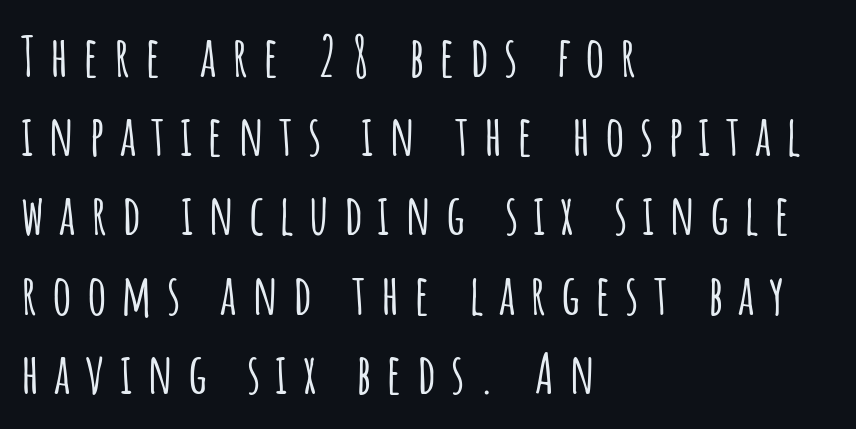
The image shows 55 px condensed sans-serif type, upright; set left-aligned, normal line spacing (1.44x), unusually wide letter spacing (+0.27 em), not underlined; low stroke contrast and a large x-height.
